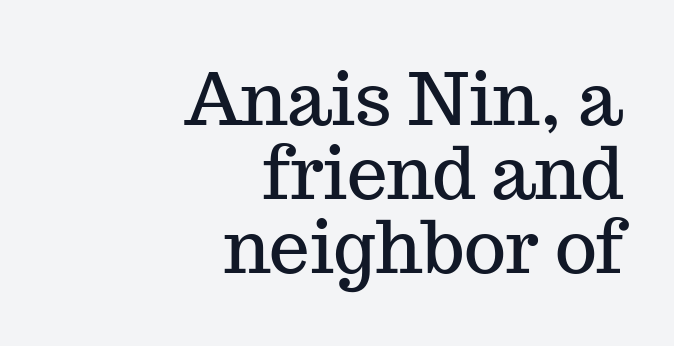
The image shows 72 px serif type, upright; set right-aligned, tight line spacing (1.03x), normal letter spacing, not underlined; medium stroke contrast and a medium x-height.
